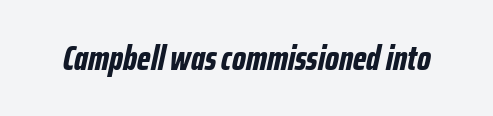
Q: Is the text bold? A: Yes.
Q: Is the text italic (slanted)? A: Yes, it leans right by about 12 degrees.
Q: Is the text underlined? A: No.
Q: Is the spacing between letters normal or unusually wide? A: Normal.
Q: Width (condensed, normal, or wide)? A: Condensed.
Q: Stroke contrast? A: Low.
Q: x-height? A: Medium.
Q: Monospaced? A: No.
